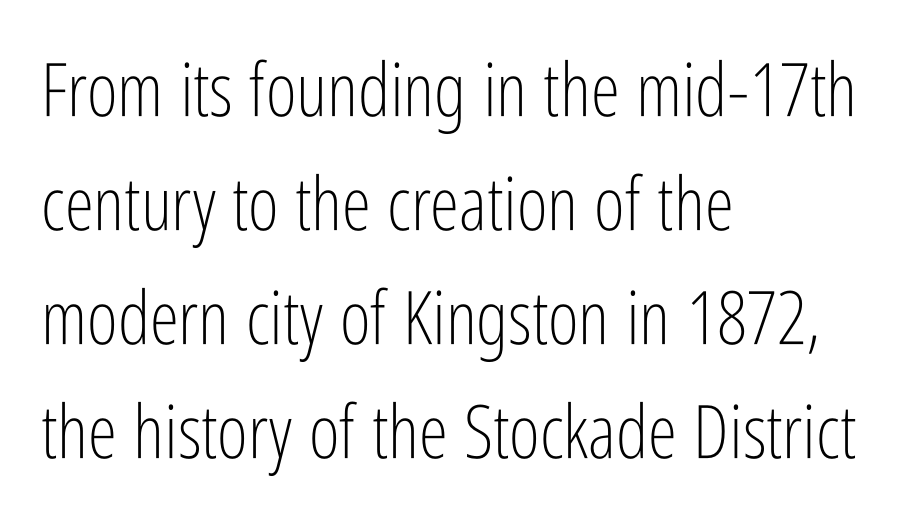
Q: Is the text bold? A: No.
Q: Is the text italic (slanted)? A: No, it is upright.
Q: Is the typeface a serif or a sans-serif typeface? A: Sans-serif.
Q: Is the text underlined? A: No.
Q: How is the paragraph aligned? A: Left-aligned.
Q: Is the spacing between letters normal or unusually wide? A: Normal.
Q: Is the spacing between lines tight, normal or loose? A: Normal.
Q: Width (condensed, normal, or wide)? A: Condensed.
Q: Stroke contrast? A: Low.
Q: x-height? A: Medium.
Q: Monospaced? A: No.
